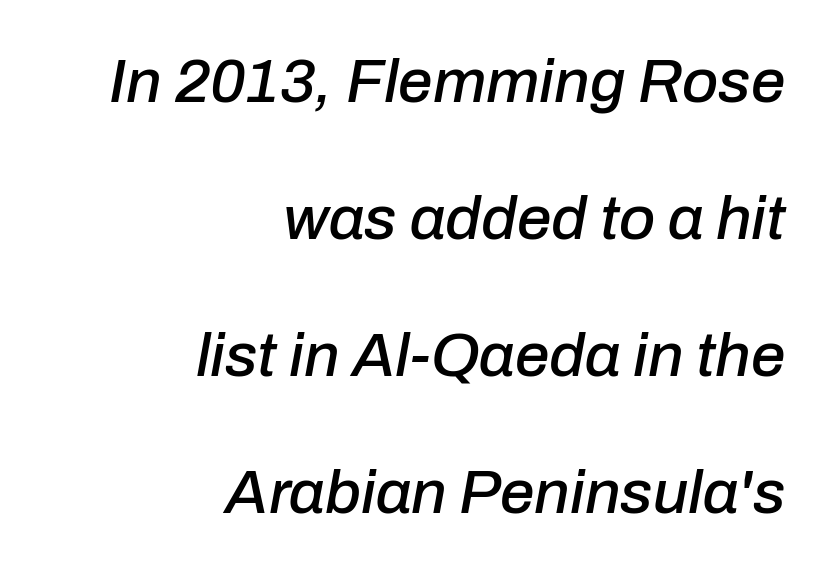
Whoever set this chose breathing room over compactness in the vertical rhythm. Between one letter and the next there's only the usual sliver of space. Just letters on the line, the space beneath them empty. A typesetter would mark this as italic. The rag falls on the left side of this text block.
